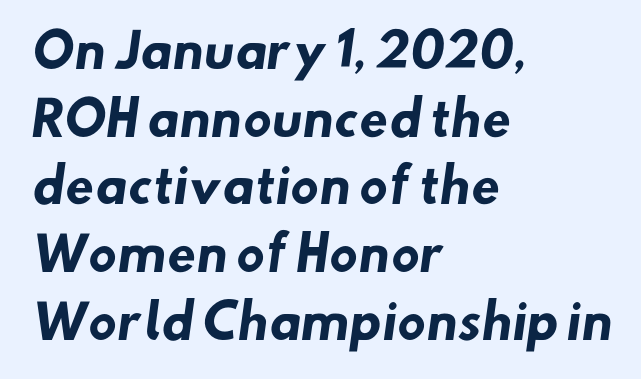
{"serif": "no", "bold": "yes", "weight": "heavy", "width": "normal", "stroke_contrast": "low", "x_height": "small", "monospaced": "no", "underline": "no", "align": "left", "line_spacing": "normal", "line_spacing_ratio": 1.44, "letter_spacing": "normal", "letter_spacing_em": 0.0, "glyph_px": 47}
